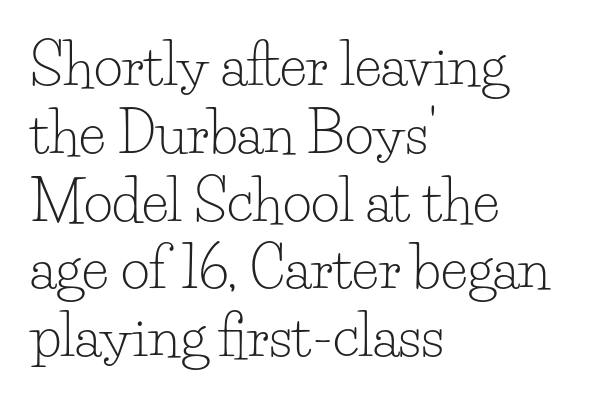
{"serif": "yes", "italic": "no", "bold": "no", "weight": "light", "width": "normal", "stroke_contrast": "low", "x_height": "small", "monospaced": "no", "underline": "no", "align": "left", "line_spacing_ratio": 1.21, "letter_spacing": "normal", "letter_spacing_em": 0.0, "glyph_px": 56}
